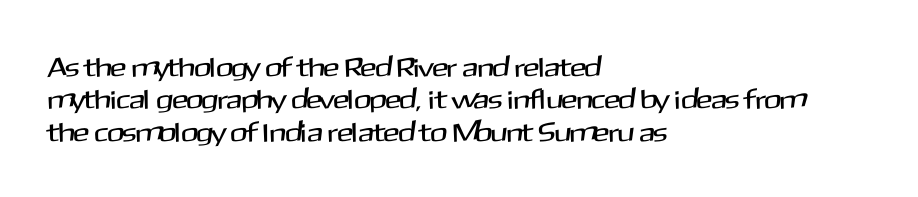
Q: Is the text italic (slanted)? A: No, it is upright.
Q: Is the text underlined? A: No.
Q: How is the paragraph aligned? A: Left-aligned.
Q: Is the spacing between letters normal or unusually wide? A: Normal.
